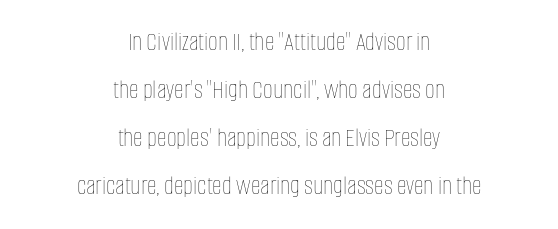
{"italic": "no", "bold": "no", "underline": "no", "align": "center", "line_spacing_ratio": 1.78, "letter_spacing": "normal", "letter_spacing_em": 0.0, "glyph_px": 27}
